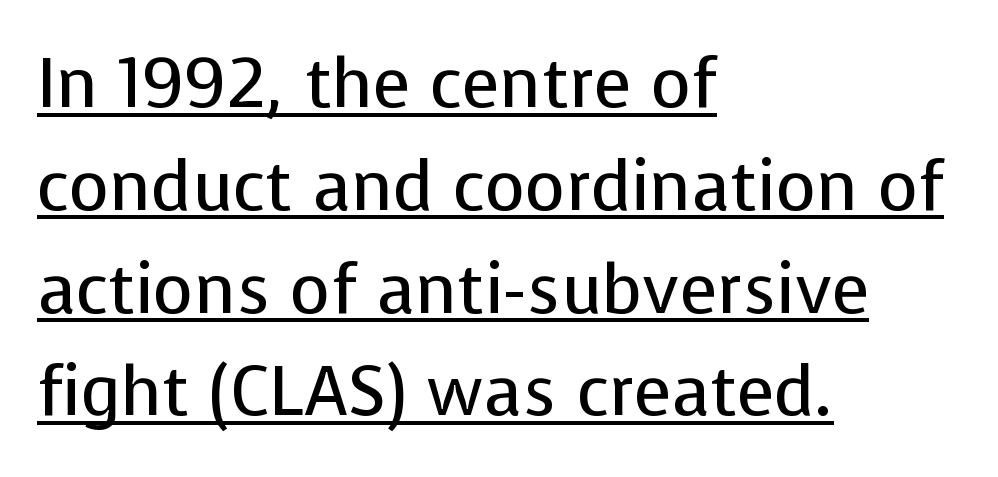
If you drew a ruler down the left edge, every line would touch it. Compared with undecorated copy, this sample adds a rule below the words. In terms of posture, this sample is upright. The letterforms sit shoulder to shoulder at normal distance. Weight: regular or lighter. Notice how descenders clear the ascenders below comfortably — that's standard leading.
